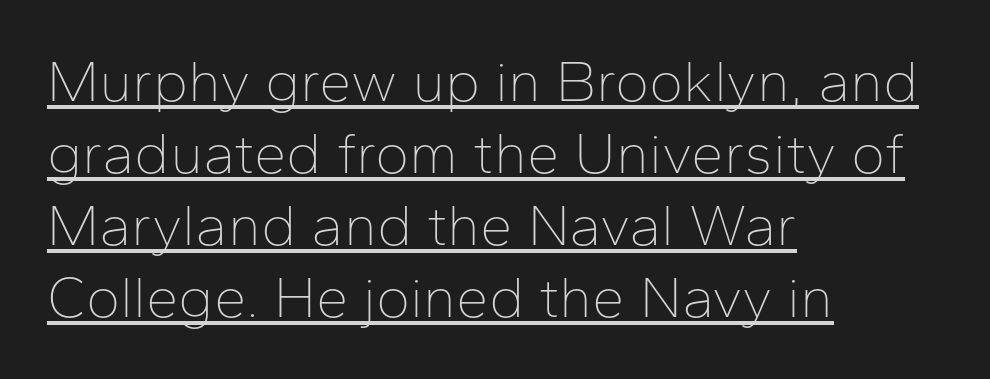
{"serif": "no", "italic": "no", "bold": "no", "weight": "thin", "width": "normal", "stroke_contrast": "low", "x_height": "medium", "monospaced": "no", "underline": "yes", "align": "left", "line_spacing_ratio": 1.24, "letter_spacing": "normal", "letter_spacing_em": 0.0, "glyph_px": 58}
